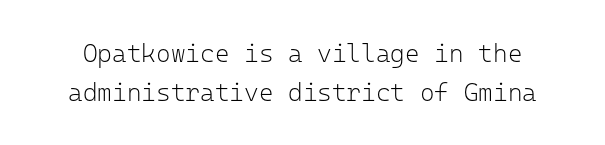
The image shows 25 px text type, upright; set normal line spacing (1.55x), normal letter spacing, not underlined.
